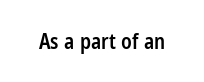
The image shows 21 px text type, upright; set normal letter spacing, not underlined.
